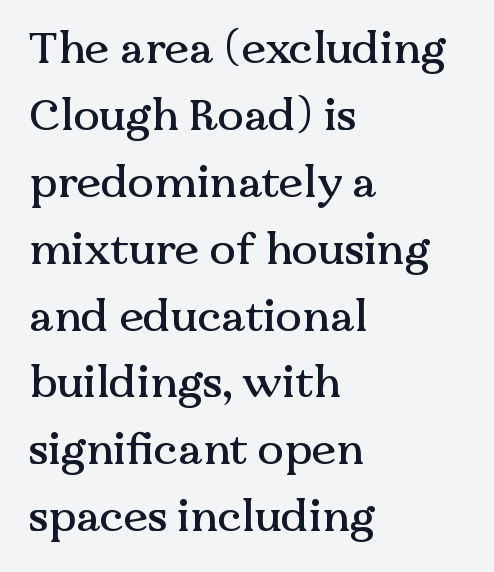
The space between consecutive lines is moderate. Spacing verdict: proportional, widths tailored to each character. Reading down the block, your eye returns to a fixed left position each line. Unmarked baselines from the first word to the last.
